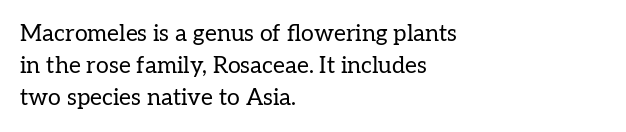
Caption: standard tracking, unaltered. Does the leading feel generous? No, just average. The lines are quadded left. Check the space under the baseline: it is left empty.
